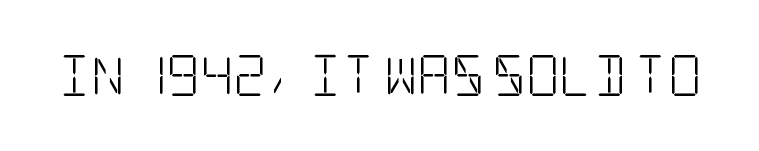
Q: Is the text bold? A: No.
Q: Is the text italic (slanted)? A: No, it is upright.
Q: Is the typeface a serif or a sans-serif typeface? A: Serif.
Q: Is the text underlined? A: No.
Q: Is the spacing between letters normal or unusually wide? A: Normal.
Q: Width (condensed, normal, or wide)? A: Condensed.
Q: Stroke contrast? A: Low.
Q: x-height? A: Large.
